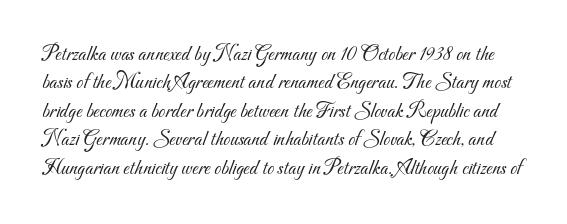
Q: Is the text bold? A: No.
Q: Is the text underlined? A: No.
Q: Is the spacing between letters normal or unusually wide? A: Normal.
Q: Is the spacing between lines tight, normal or loose? A: Normal.
